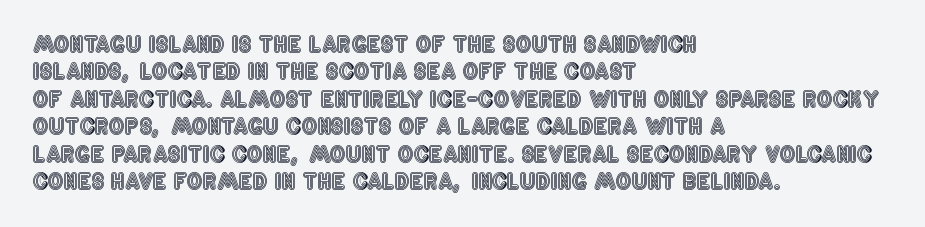
The image shows 22 px text type, upright; set left-aligned, normal line spacing (1.25x), normal letter spacing, not underlined.
